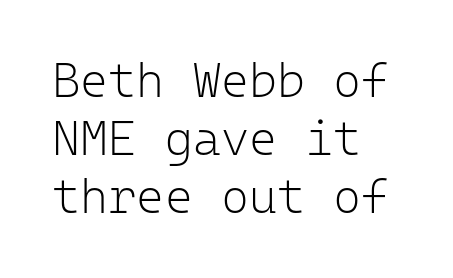
Q: Is the text bold? A: No.
Q: Is the text italic (slanted)? A: No, it is upright.
Q: Is the typeface a serif or a sans-serif typeface? A: Sans-serif.
Q: Is the text underlined? A: No.
Q: How is the paragraph aligned? A: Left-aligned.
Q: Is the spacing between letters normal or unusually wide? A: Normal.
Q: Width (condensed, normal, or wide)? A: Normal.
Q: Stroke contrast? A: Low.
Q: x-height? A: Medium.
Q: Monospaced? A: Yes.
